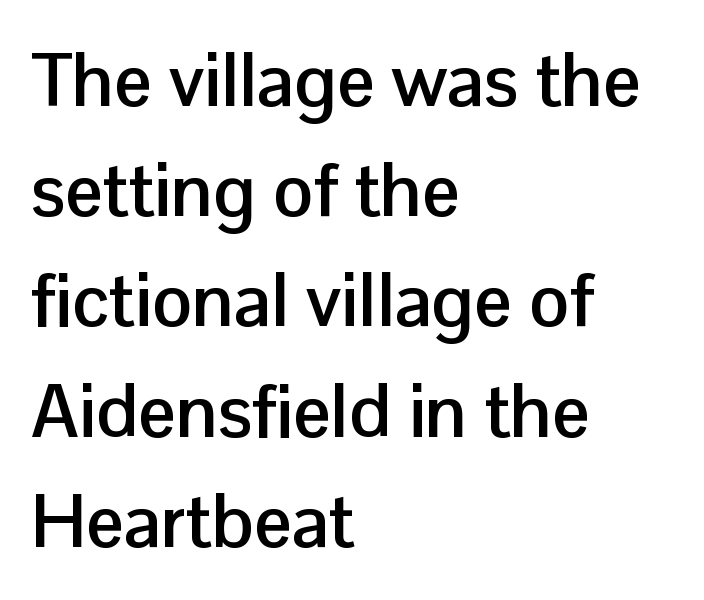
The image shows 75 px semibold sans-serif type, upright; set left-aligned, normal line spacing (1.47x), normal letter spacing, not underlined; low stroke contrast and a medium x-height.
